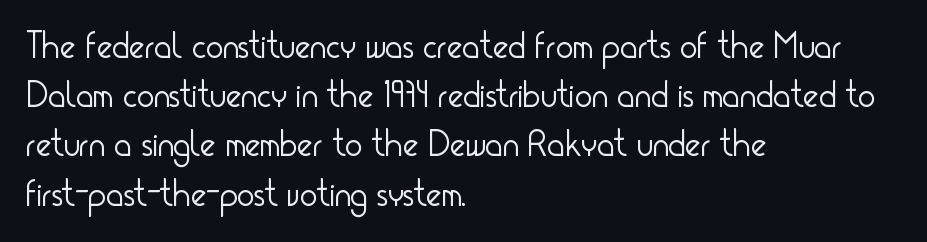
The image shows 37 px light, condensed sans-serif type, upright; set left-aligned, normal line spacing (1.33x), normal letter spacing, not underlined; low stroke contrast and a small x-height.
